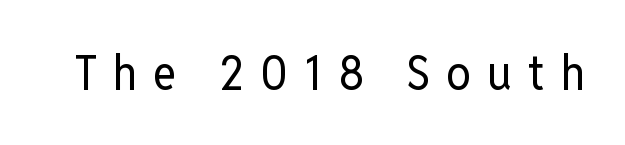
Q: Is the text bold? A: No.
Q: Is the text italic (slanted)? A: No, it is upright.
Q: Is the typeface a serif or a sans-serif typeface? A: Sans-serif.
Q: Is the text underlined? A: No.
Q: Is the spacing between letters normal or unusually wide? A: Unusually wide.
Q: Width (condensed, normal, or wide)? A: Condensed.
Q: Stroke contrast? A: Low.
Q: x-height? A: Medium.
Q: Monospaced? A: No.
